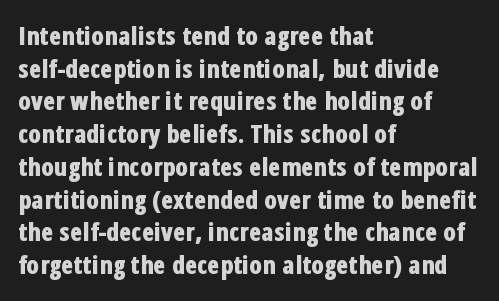
The image shows 25 px bold type, upright; set left-aligned, normal line spacing (1.31x), normal letter spacing, not underlined.
